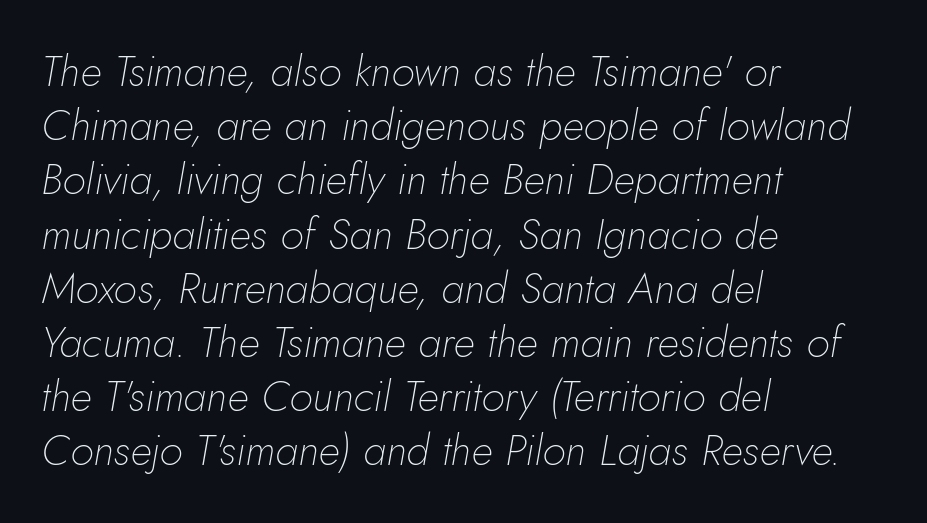
Bold? No — there's no thickening of the strokes. Line spacing here is normal. The setting favours the left margin, as ordinary paragraphs usually do. Bare-footed words on every line.
